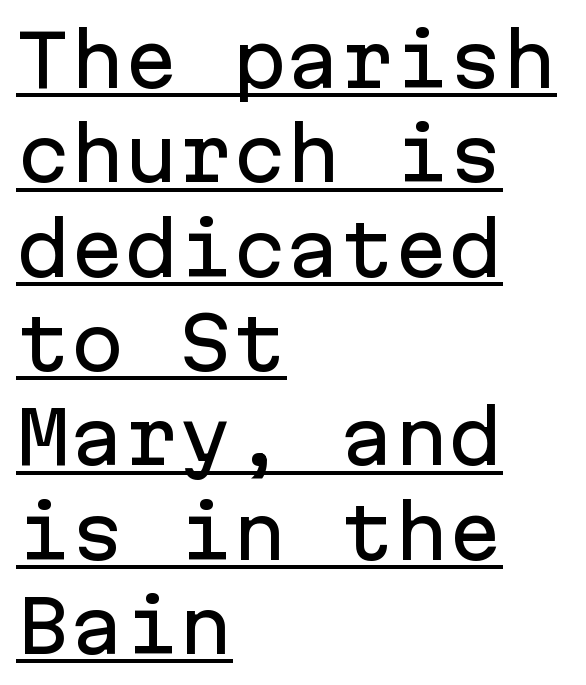
Q: Is the text italic (slanted)? A: No, it is upright.
Q: Is the typeface a serif or a sans-serif typeface? A: Sans-serif.
Q: Is the text underlined? A: Yes.
Q: How is the paragraph aligned? A: Left-aligned.
Q: Is the spacing between letters normal or unusually wide? A: Normal.
Q: Is the spacing between lines tight, normal or loose? A: Normal.
Q: Width (condensed, normal, or wide)? A: Normal.
Q: Stroke contrast? A: Low.
Q: x-height? A: Medium.
Q: Monospaced? A: Yes.
